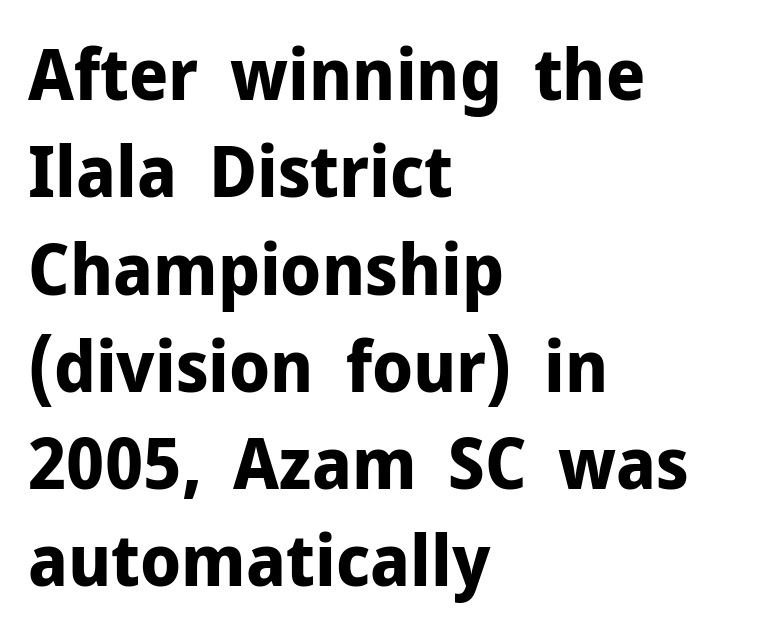
The rag falls on the right side of this text block. Serif or sans? Sans — the stroke terminals are bare. Heft: maximum for text — a bold. Is there any slant? The stems are plumb. The gap between lines stays unmarked. A typesetter would call this proportional, since set widths differ per character.
